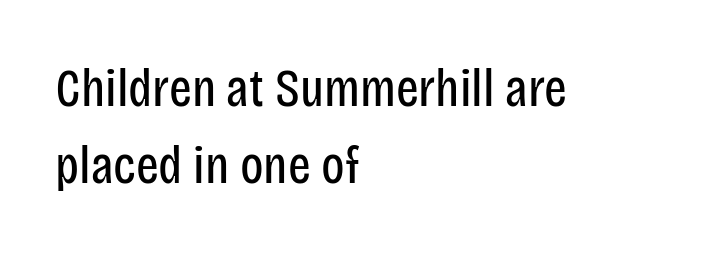
The image shows 54 px regular-weight, condensed sans-serif type, upright; set left-aligned, normal line spacing (1.42x), normal letter spacing, not underlined; low stroke contrast and a large x-height.
